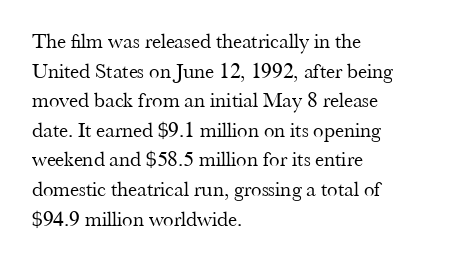
Q: Is the text bold? A: No.
Q: Is the text italic (slanted)? A: No, it is upright.
Q: Is the text underlined? A: No.
Q: How is the paragraph aligned? A: Left-aligned.
Q: Is the spacing between letters normal or unusually wide? A: Normal.
Q: Is the spacing between lines tight, normal or loose? A: Normal.
